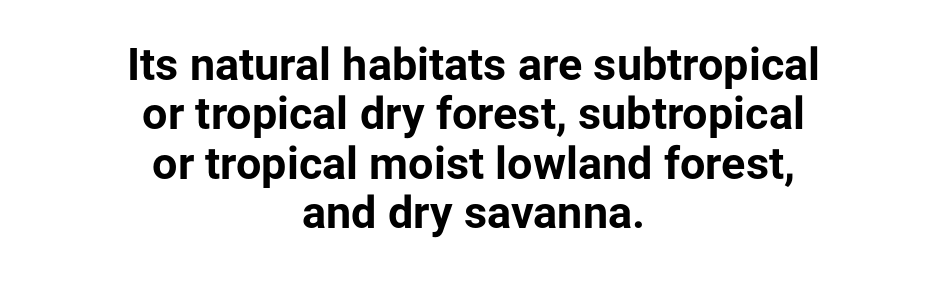
Posture: straight, roman, zero tilt. Heavy, bold letterforms. The string is rendered with underlining switched off. You could call the tracking neutral — neither tight nor loose.
